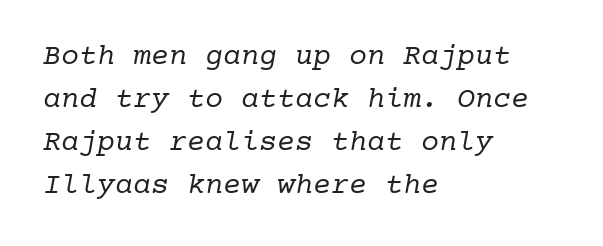
The image shows 30 px regular-weight serif type, monospaced; set left-aligned, normal line spacing (1.43x), normal letter spacing, not underlined; low stroke contrast and a medium x-height.
